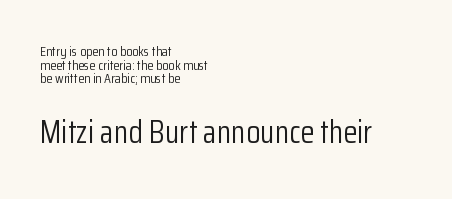
Q: Is the text bold? A: No.
Q: Is the text italic (slanted)? A: No, it is upright.
Q: Is the typeface a serif or a sans-serif typeface? A: Sans-serif.
Q: Is the text underlined? A: No.
Q: How is the paragraph aligned? A: Left-aligned.
Q: Is the spacing between letters normal or unusually wide? A: Normal.
Q: Is the spacing between lines tight, normal or loose? A: Tight.
Q: Which block of text is set in a larger size, the first (top) or the second (bottom)? A: The second (bottom) one.
Q: Width (condensed, normal, or wide)? A: Condensed.
Q: Stroke contrast? A: Low.
Q: x-height? A: Medium.
Q: Monospaced? A: No.
